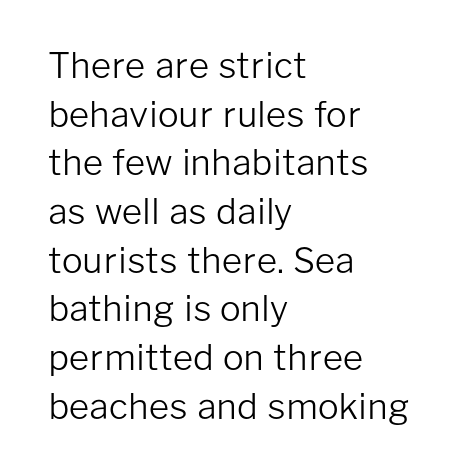
Q: Is the text bold? A: No.
Q: Is the text italic (slanted)? A: No, it is upright.
Q: Is the typeface a serif or a sans-serif typeface? A: Sans-serif.
Q: Is the text underlined? A: No.
Q: How is the paragraph aligned? A: Left-aligned.
Q: Is the spacing between letters normal or unusually wide? A: Normal.
Q: Is the spacing between lines tight, normal or loose? A: Normal.
Q: Width (condensed, normal, or wide)? A: Normal.
Q: Stroke contrast? A: Low.
Q: x-height? A: Medium.
Q: Monospaced? A: No.
